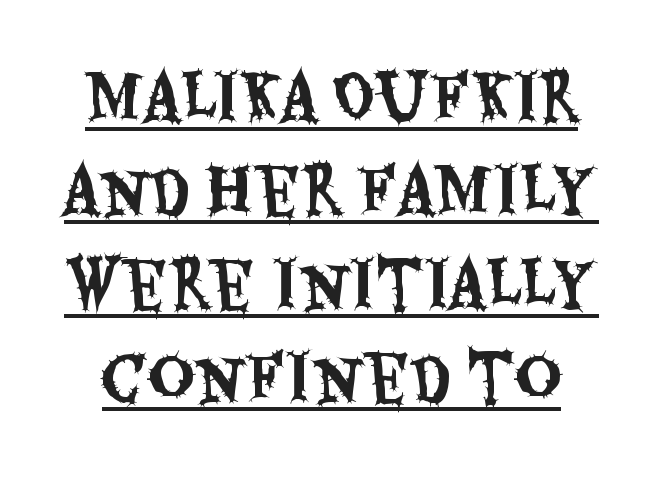
{"serif": "no", "italic": "no", "width": "condensed", "stroke_contrast": "medium", "x_height": "large", "monospaced": "no", "underline": "yes", "line_spacing": "normal", "line_spacing_ratio": 1.46, "letter_spacing": "normal", "letter_spacing_em": 0.0, "glyph_px": 64}
